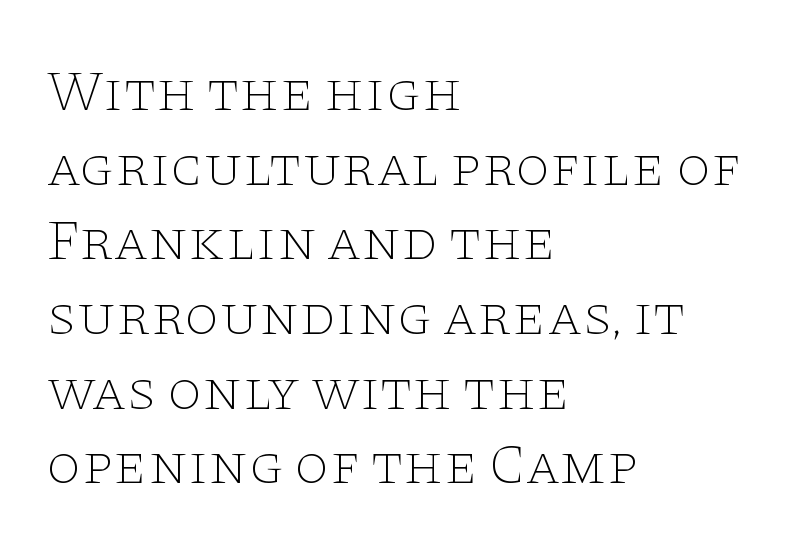
The image shows 57 px thin, wide serif type, upright; set left-aligned, normal line spacing (1.31x), normal letter spacing, not underlined; low stroke contrast and a large x-height.
